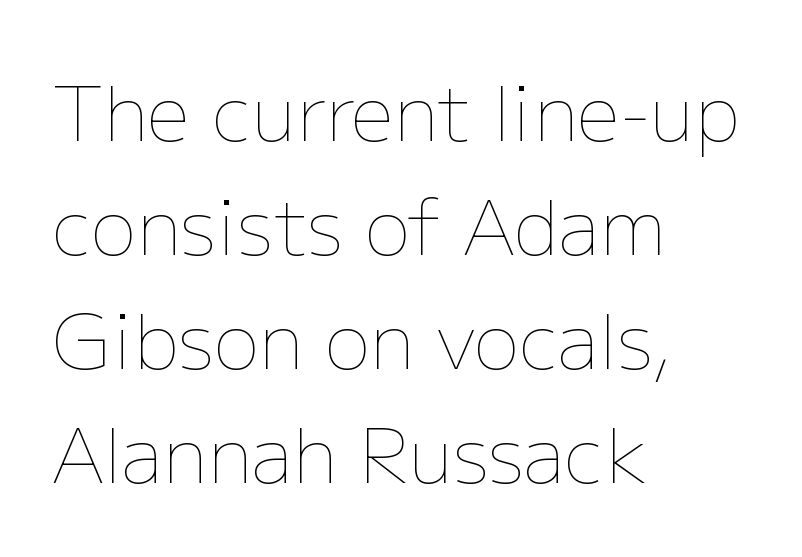
{"italic": "no", "bold": "no", "weight": "thin", "width": "normal", "stroke_contrast": "low", "x_height": "medium", "monospaced": "no", "underline": "no", "align": "left", "line_spacing": "normal", "line_spacing_ratio": 1.5, "letter_spacing": "normal", "letter_spacing_em": 0.0, "glyph_px": 76}
